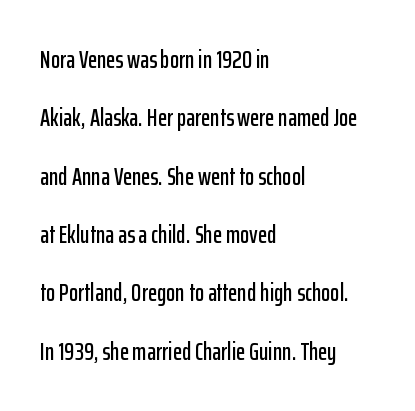
{"italic": "no", "underline": "no", "align": "left", "line_spacing": "loose", "line_spacing_ratio": 2.43, "letter_spacing": "normal", "letter_spacing_em": 0.0, "glyph_px": 24}
